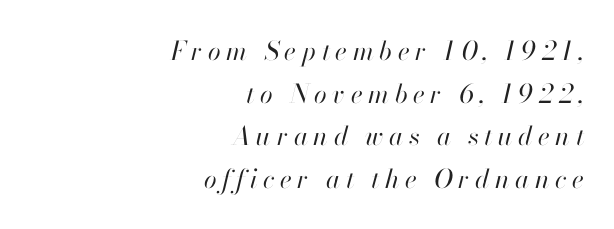
{"italic": "yes", "lean": "right", "slant_degrees": 13, "bold": "no", "underline": "no", "align": "right", "line_spacing": "normal", "line_spacing_ratio": 1.64, "letter_spacing": "wide", "letter_spacing_em": 0.21, "glyph_px": 26}
